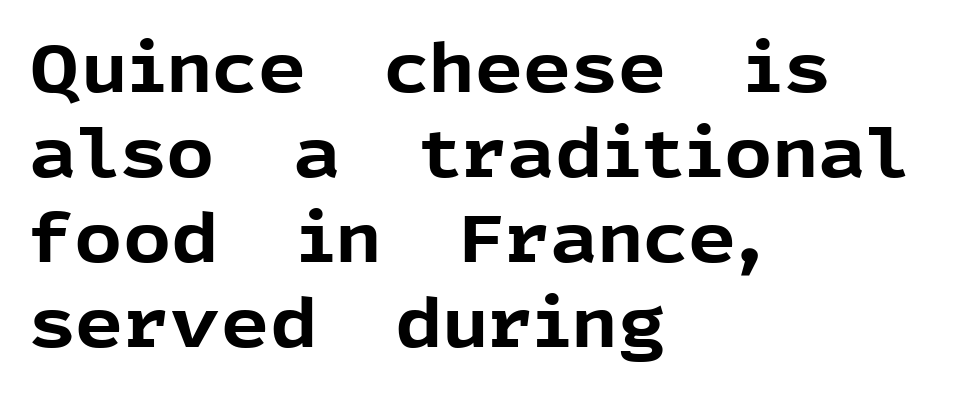
You can tell from the bare stems that sans-serif type was used. When letters stand straight like this, we call the style roman or upright. You'd pick this weight for a headline — it's a proper bold. You could not count columns in this text — the font is proportionally spaced. The tracking reads as untouched default to a designer's eye. Rule under the text: the space is simply empty.
